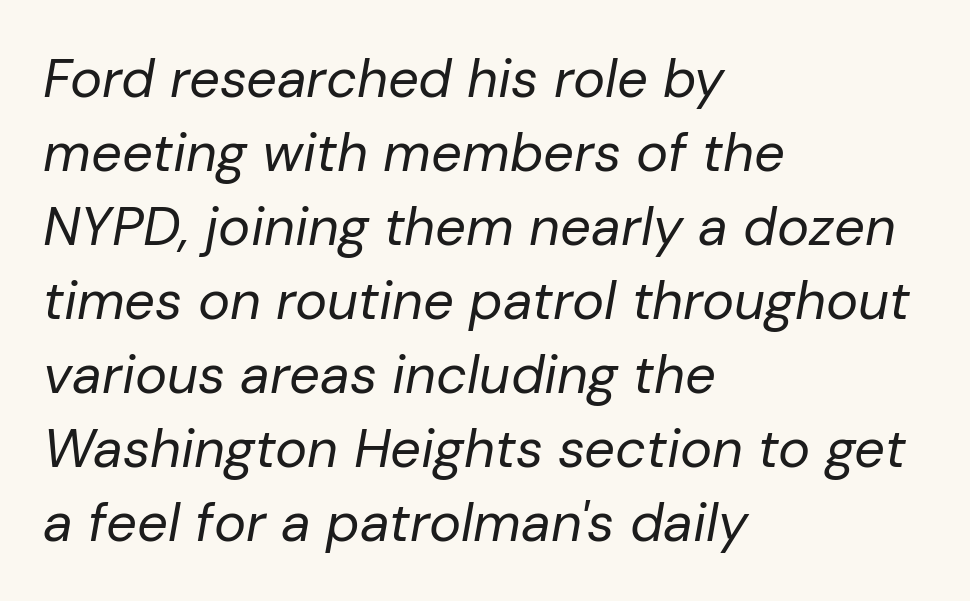
The image shows 54 px regular-weight type, italic (leaning right); set left-aligned, normal line spacing (1.37x), normal letter spacing, not underlined; low stroke contrast and a medium x-height.
